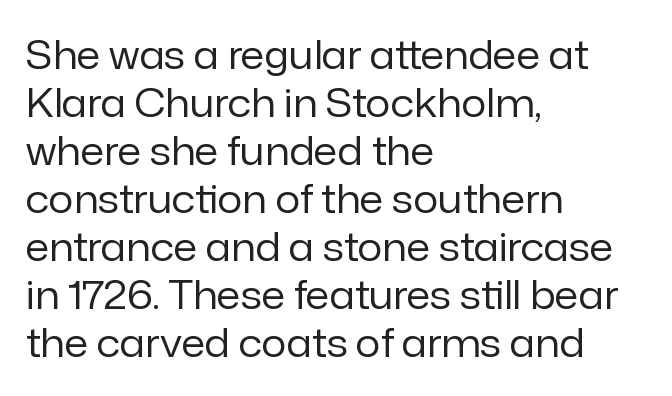
Q: Is the text bold? A: No.
Q: Is the text italic (slanted)? A: No, it is upright.
Q: Is the typeface a serif or a sans-serif typeface? A: Sans-serif.
Q: Is the text underlined? A: No.
Q: How is the paragraph aligned? A: Left-aligned.
Q: Is the spacing between letters normal or unusually wide? A: Normal.
Q: Width (condensed, normal, or wide)? A: Normal.
Q: Stroke contrast? A: Low.
Q: x-height? A: Medium.
Q: Monospaced? A: No.
